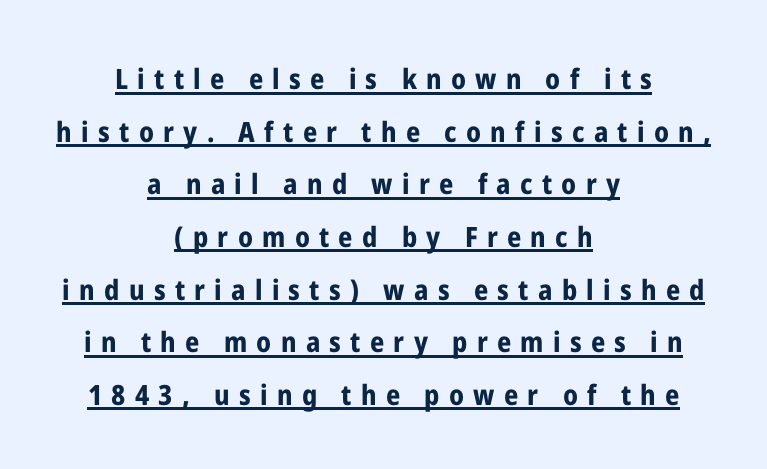
{"serif": "no", "italic": "no", "bold": "yes", "weight": "bold", "width": "condensed", "stroke_contrast": "low", "x_height": "medium", "monospaced": "no", "underline": "yes", "align": "center", "line_spacing_ratio": 1.88, "letter_spacing": "wide", "letter_spacing_em": 0.33, "glyph_px": 28}
